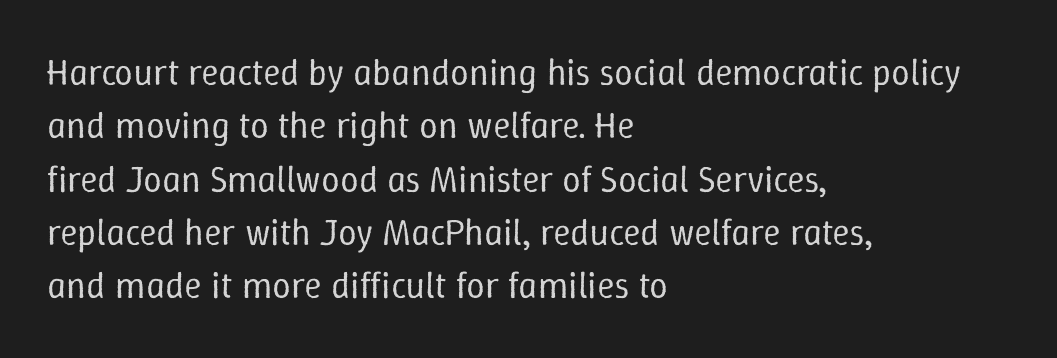
How are the letters spaced? Ordinarily, with no added tracking. One glance says typical: line gaps are just what's usual. Unlike italic type, these characters show no tilt at all. Spacing verdict: proportional, widths tailored to each character.
